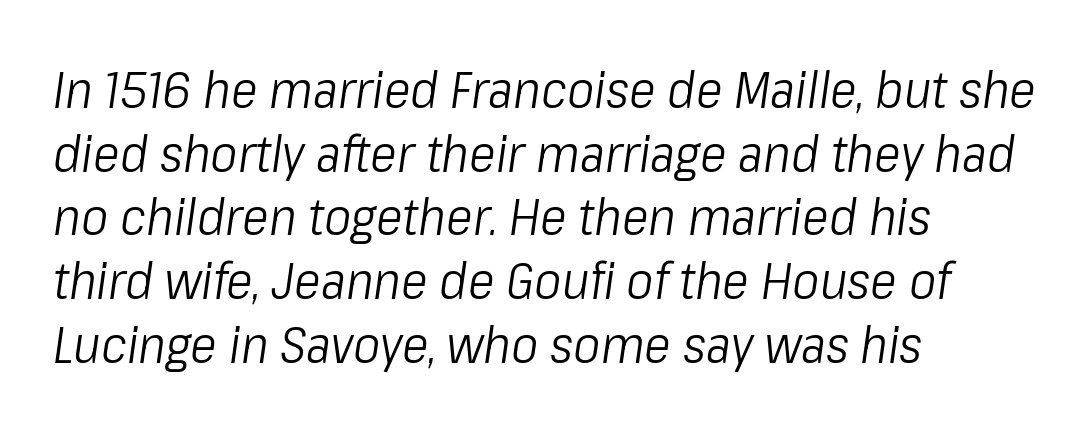
Q: Is the text bold? A: No.
Q: Is the text italic (slanted)? A: Yes, it leans right by about 8 degrees.
Q: Is the text underlined? A: No.
Q: How is the paragraph aligned? A: Left-aligned.
Q: Is the spacing between letters normal or unusually wide? A: Normal.
Q: Is the spacing between lines tight, normal or loose? A: Normal.
Q: Width (condensed, normal, or wide)? A: Condensed.
Q: Stroke contrast? A: Low.
Q: x-height? A: Medium.
Q: Monospaced? A: No.
